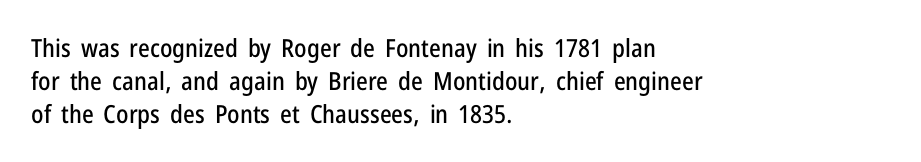
The image shows 25 px text type, upright; set left-aligned, normal line spacing (1.32x), normal letter spacing, not underlined.
